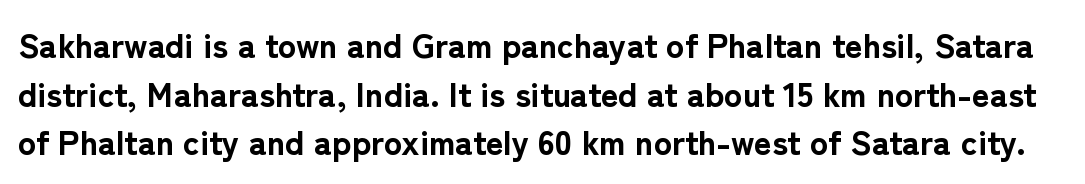
Q: Is the text bold? A: Yes.
Q: Is the text italic (slanted)? A: No, it is upright.
Q: Is the typeface a serif or a sans-serif typeface? A: Sans-serif.
Q: Is the text underlined? A: No.
Q: Is the spacing between letters normal or unusually wide? A: Normal.
Q: Is the spacing between lines tight, normal or loose? A: Normal.
Q: Width (condensed, normal, or wide)? A: Normal.
Q: Stroke contrast? A: Low.
Q: x-height? A: Medium.
Q: Monospaced? A: No.
